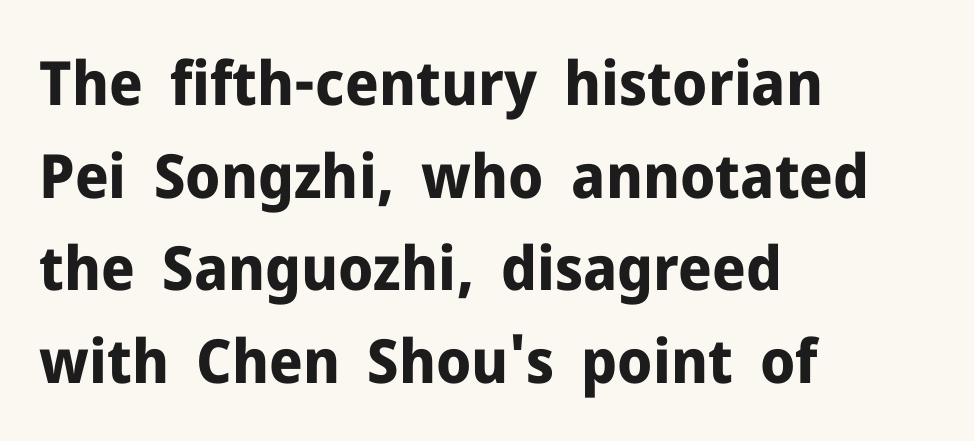
The image shows 61 px bold sans-serif type, upright; set left-aligned, normal line spacing (1.52x), normal letter spacing, not underlined; low stroke contrast and a medium x-height.
